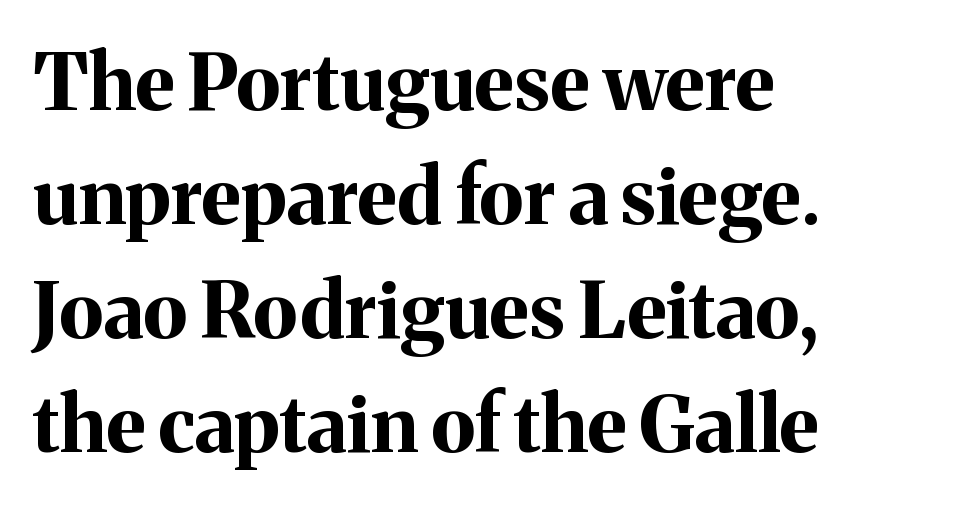
The image shows 78 px bold serif type, upright; set left-aligned, normal line spacing (1.46x), normal letter spacing, not underlined; medium stroke contrast and a medium x-height.
